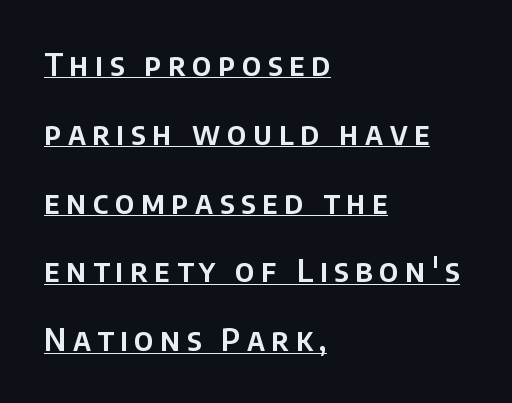
The image shows 31 px sans-serif type, upright; set left-aligned, loose line spacing (2.22x), unusually wide letter spacing (+0.21 em), underlined; low stroke contrast and a large x-height.
